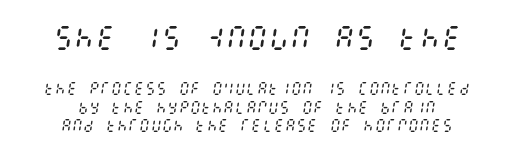
Q: Is the text bold? A: No.
Q: Is the text italic (slanted)? A: Yes, it leans right by about 8 degrees.
Q: Is the text underlined? A: No.
Q: How is the paragraph aligned? A: Centered.
Q: Is the spacing between letters normal or unusually wide? A: Normal.
Q: Is the spacing between lines tight, normal or loose? A: Normal.
Q: Which block of text is set in a larger size, the first (top) or the second (bottom)? A: The first (top) one.
